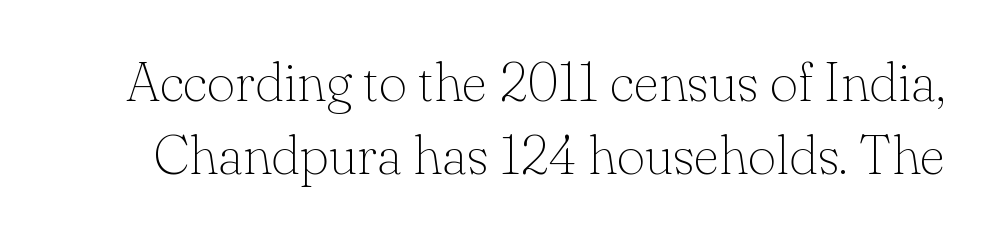
Q: Is the text bold? A: No.
Q: Is the text italic (slanted)? A: No, it is upright.
Q: Is the typeface a serif or a sans-serif typeface? A: Serif.
Q: Is the text underlined? A: No.
Q: Is the spacing between letters normal or unusually wide? A: Normal.
Q: Is the spacing between lines tight, normal or loose? A: Normal.
Q: Width (condensed, normal, or wide)? A: Normal.
Q: Stroke contrast? A: Low.
Q: x-height? A: Small.
Q: Monospaced? A: No.
